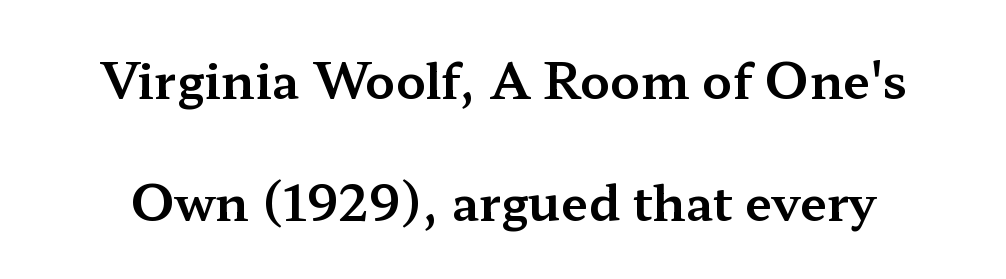
{"serif": "yes", "italic": "no", "width": "wide", "stroke_contrast": "medium", "x_height": "medium", "monospaced": "no", "underline": "no", "line_spacing": "loose", "line_spacing_ratio": 2.49, "letter_spacing": "normal", "letter_spacing_em": 0.0, "glyph_px": 49}
